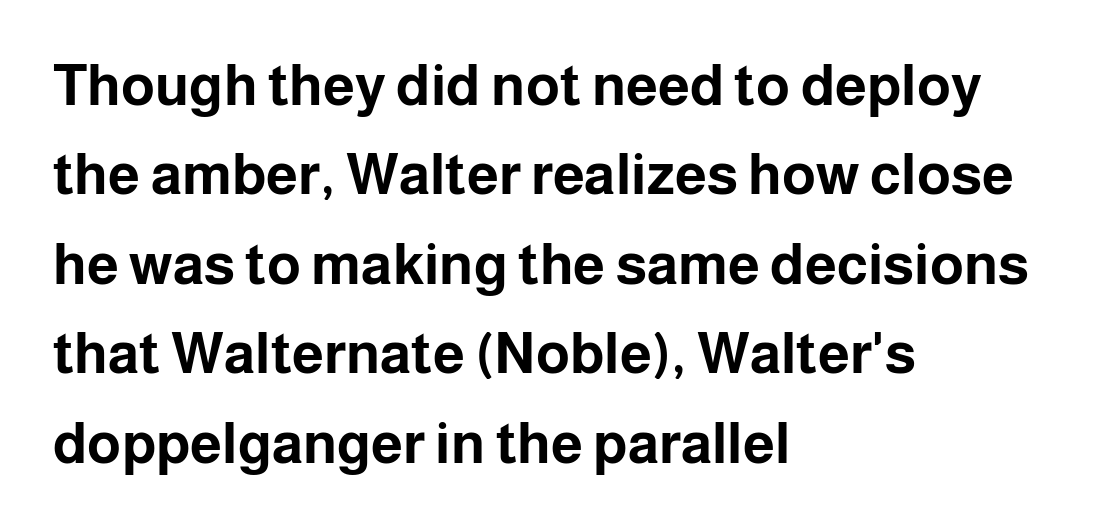
Q: Is the text bold? A: Yes.
Q: Is the text italic (slanted)? A: No, it is upright.
Q: Is the typeface a serif or a sans-serif typeface? A: Sans-serif.
Q: Is the text underlined? A: No.
Q: How is the paragraph aligned? A: Left-aligned.
Q: Is the spacing between letters normal or unusually wide? A: Normal.
Q: Is the spacing between lines tight, normal or loose? A: Normal.
Q: Width (condensed, normal, or wide)? A: Normal.
Q: Stroke contrast? A: Low.
Q: x-height? A: Medium.
Q: Monospaced? A: No.
